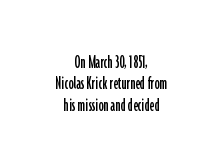
{"italic": "no", "underline": "no", "align": "center", "line_spacing": "tight", "line_spacing_ratio": 1.07, "letter_spacing": "normal", "letter_spacing_em": 0.0, "glyph_px": 20}
